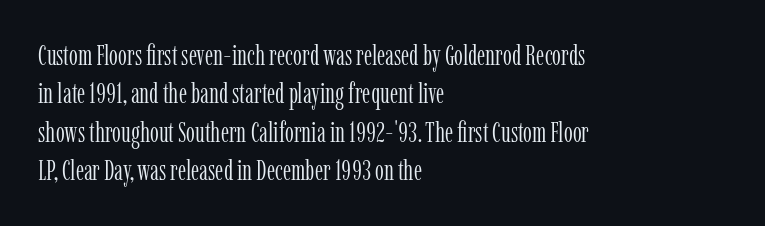
{"serif": "yes", "italic": "no", "bold": "no", "weight": "light", "width": "condensed", "stroke_contrast": "low", "x_height": "medium", "monospaced": "no", "underline": "no", "align": "left", "line_spacing": "normal", "line_spacing_ratio": 1.37, "letter_spacing": "normal", "letter_spacing_em": 0.0, "glyph_px": 28}
